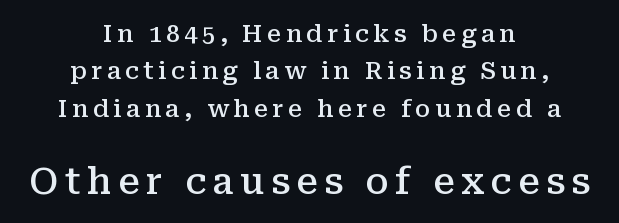
The image shows 36 px semibold serif type, upright; set centered, normal line spacing (1.56x), not underlined; the second (bottom) block is 1.5x larger; medium stroke contrast and a medium x-height.
